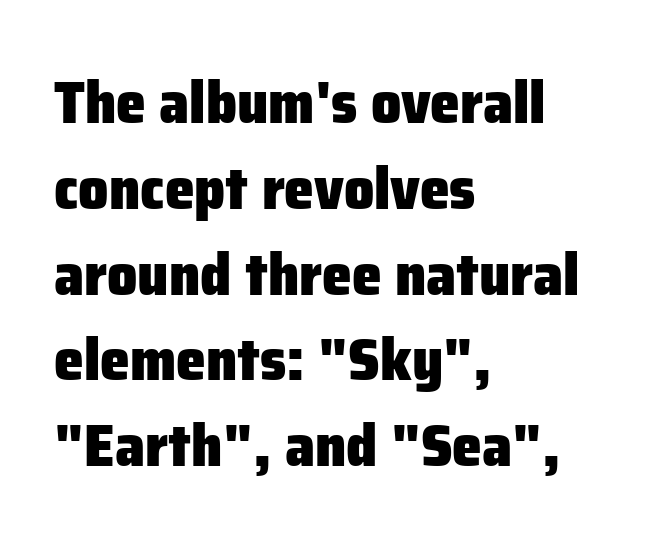
Unmarked baselines from the first word to the last. This sample uses an upright cut, with every glyph sitting square on the baseline. Left-aligned paragraph, ragged on the right. Check where the strokes stop: nothing finishes them off — pure sans.
